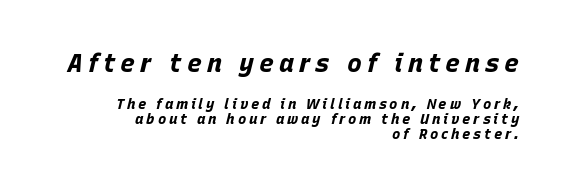
Italic: yes, the glyphs are oblique. Glyph-to-glyph distance is far greater than everyday printed text. Alignment: flush right. Decoration check: the copy has no underline. This sample trades vertical openness for compactness between lines. The passage shown is emphatically bold.
